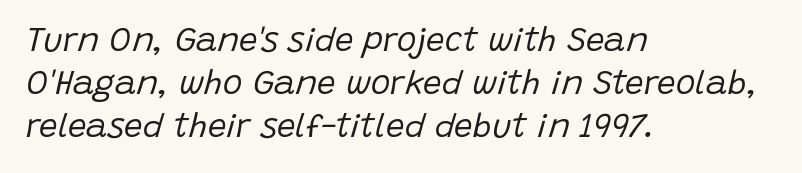
{"italic": "yes", "lean": "right", "slant_degrees": 15, "bold": "no", "weight": "regular", "width": "normal", "stroke_contrast": "low", "x_height": "large", "monospaced": "no", "underline": "no", "align": "left", "line_spacing": "normal", "line_spacing_ratio": 1.31, "letter_spacing": "normal", "letter_spacing_em": 0.0, "glyph_px": 33}
